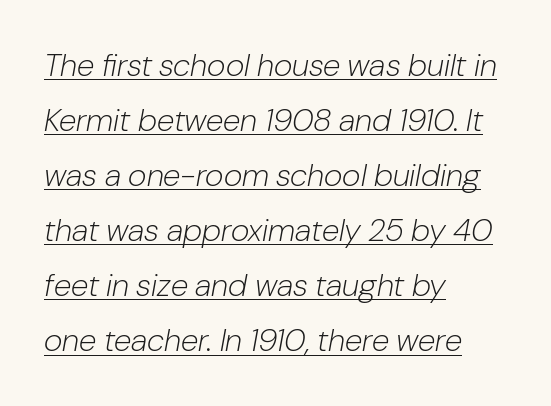
Notice how the stems are inclined rather than vertical — that's the hallmark of italics. One-word summary of the alignment: left. There is no visible air inserted between adjacent glyphs. Looks like someone drew a line under every word here. Stems and bowls with no extra thickness — not bold.
